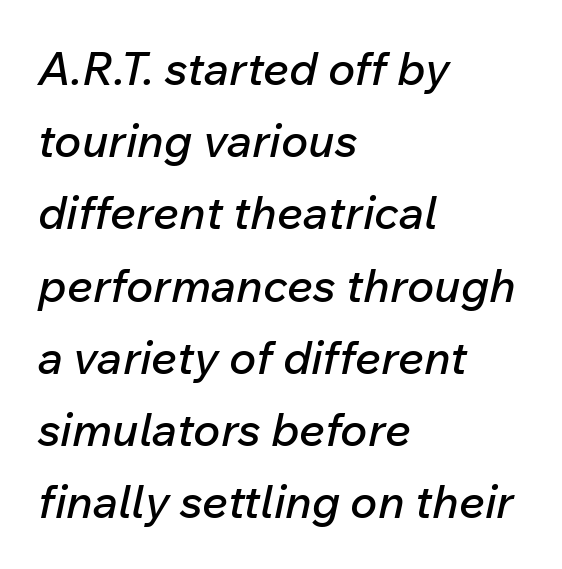
Q: Is the text italic (slanted)? A: Yes, it leans right by about 12 degrees.
Q: Is the text underlined? A: No.
Q: How is the paragraph aligned? A: Left-aligned.
Q: Is the spacing between letters normal or unusually wide? A: Normal.
Q: Is the spacing between lines tight, normal or loose? A: Normal.
Q: Width (condensed, normal, or wide)? A: Normal.
Q: Stroke contrast? A: Low.
Q: x-height? A: Medium.
Q: Monospaced? A: No.
